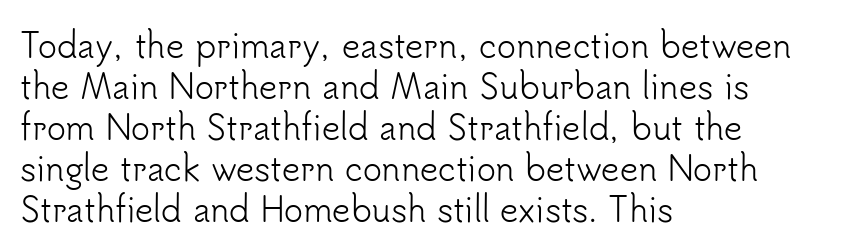
The words here are not underlined. The face used here is proportionally spaced, like ordinary book or web type. The rendering anchors every line to the left-hand side. The lettering stays uniformly vertical, giving the passage a roman look. Is there much room between lines? A standard amount, neither cramped nor airy.
